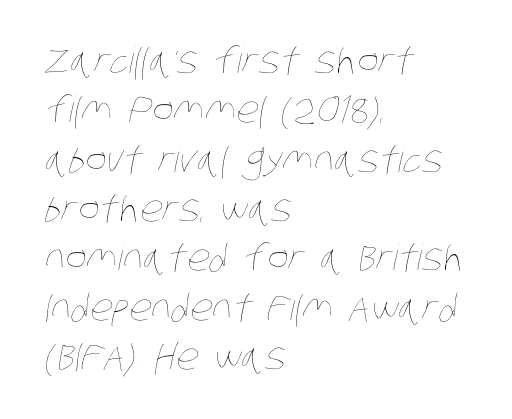
{"bold": "no", "weight": "thin", "width": "condensed", "stroke_contrast": "low", "x_height": "large", "monospaced": "no", "underline": "no", "align": "left", "line_spacing": "normal", "line_spacing_ratio": 1.37, "letter_spacing": "normal", "letter_spacing_em": 0.0, "glyph_px": 36}
